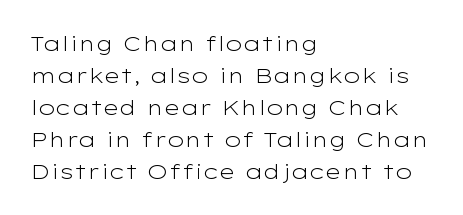
The image shows 21 px text type, upright; set left-aligned, normal line spacing (1.52x), normal letter spacing, not underlined.
